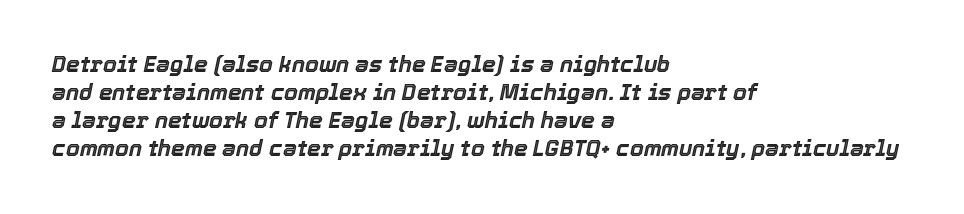
The image shows 22 px text type, italic (leaning right); set left-aligned, normal line spacing (1.28x), normal letter spacing, not underlined.
